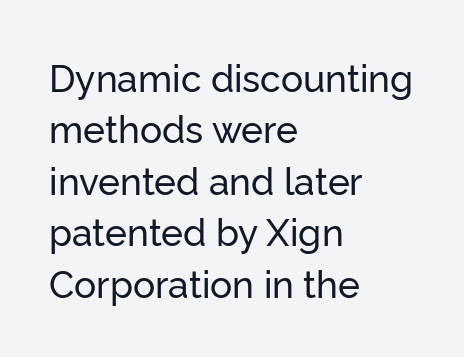
The image shows 37 px sans-serif type, upright; set left-aligned, normal line spacing (1.39x), normal letter spacing, not underlined; low stroke contrast and a medium x-height.
